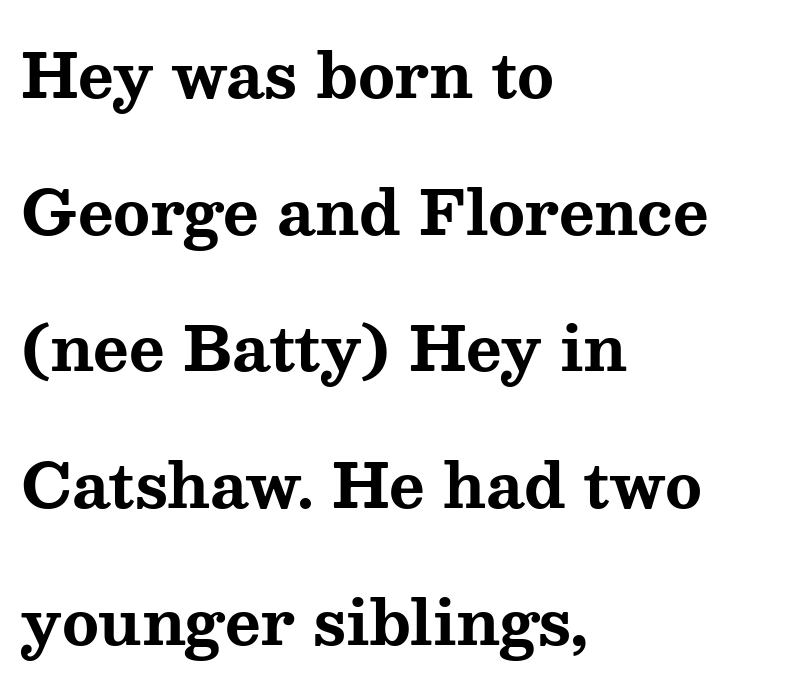
Each word holds together tightly as a unit, with standard inter-letter gaps. Type without underlining. Regarding serifs, this sample has them. Do the characters align in a grid? No, the font is proportional. Successive baselines arrive slowly, with a big drop between each. The lines are quadded left.
